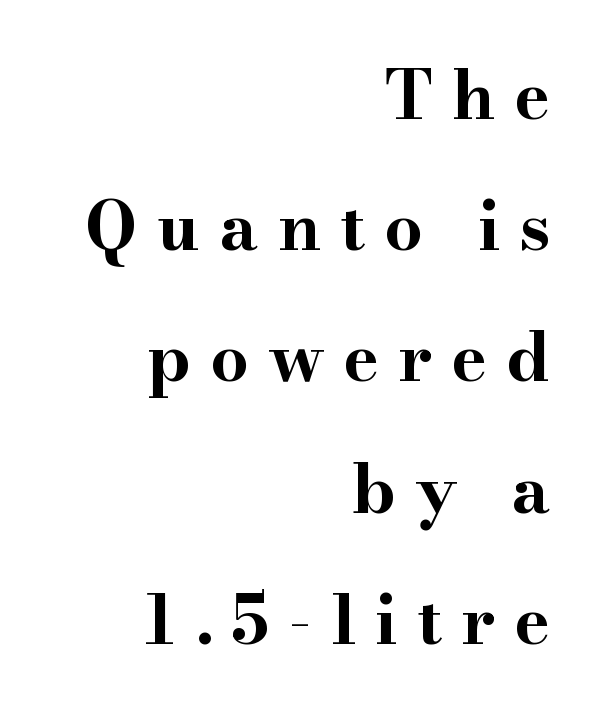
The image shows 68 px bold, wide serif type, upright; set right-aligned, loose line spacing (1.93x), unusually wide letter spacing (+0.28 em), not underlined; high stroke contrast and a small x-height.
